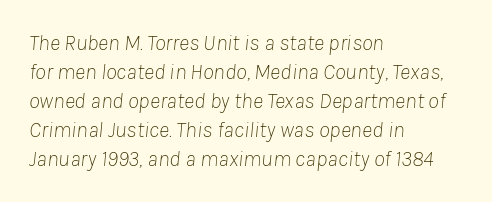
{"italic": "yes", "lean": "right", "slant_degrees": 8, "bold": "no", "underline": "no", "align": "left", "line_spacing": "normal", "line_spacing_ratio": 1.32, "letter_spacing": "normal", "letter_spacing_em": 0.0, "glyph_px": 22}
